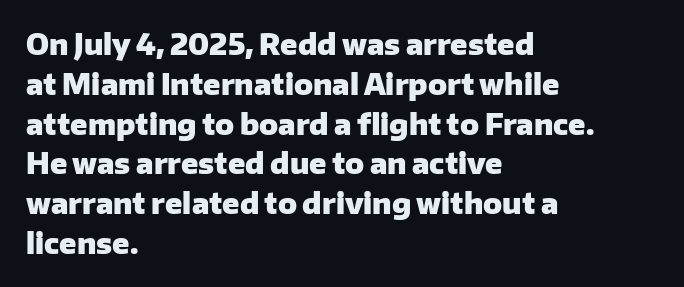
Q: Is the text bold? A: Yes.
Q: Is the text italic (slanted)? A: No, it is upright.
Q: Is the typeface a serif or a sans-serif typeface? A: Sans-serif.
Q: Is the text underlined? A: No.
Q: How is the paragraph aligned? A: Left-aligned.
Q: Is the spacing between letters normal or unusually wide? A: Normal.
Q: Is the spacing between lines tight, normal or loose? A: Normal.
Q: Width (condensed, normal, or wide)? A: Normal.
Q: Stroke contrast? A: Low.
Q: x-height? A: Medium.
Q: Monospaced? A: No.
